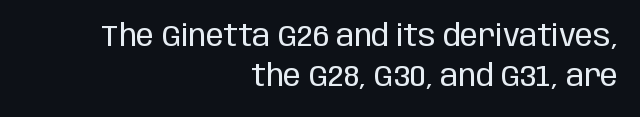
{"serif": "no", "italic": "no", "bold": "no", "weight": "regular", "width": "condensed", "stroke_contrast": "low", "x_height": "large", "monospaced": "no", "underline": "no", "align": "right", "line_spacing": "normal", "line_spacing_ratio": 1.35, "letter_spacing": "normal", "letter_spacing_em": 0.0, "glyph_px": 30}
